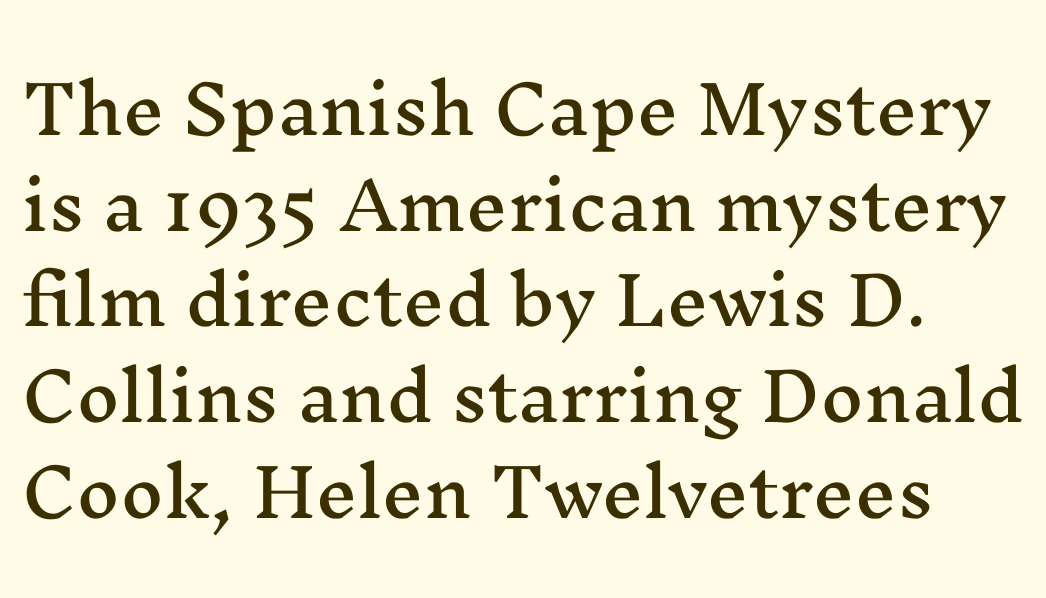
Q: Is the text italic (slanted)? A: No, it is upright.
Q: Is the typeface a serif or a sans-serif typeface? A: Serif.
Q: Is the text underlined? A: No.
Q: Is the spacing between letters normal or unusually wide? A: Normal.
Q: Is the spacing between lines tight, normal or loose? A: Normal.
Q: Width (condensed, normal, or wide)? A: Wide.
Q: Stroke contrast? A: Medium.
Q: x-height? A: Medium.
Q: Monospaced? A: No.
